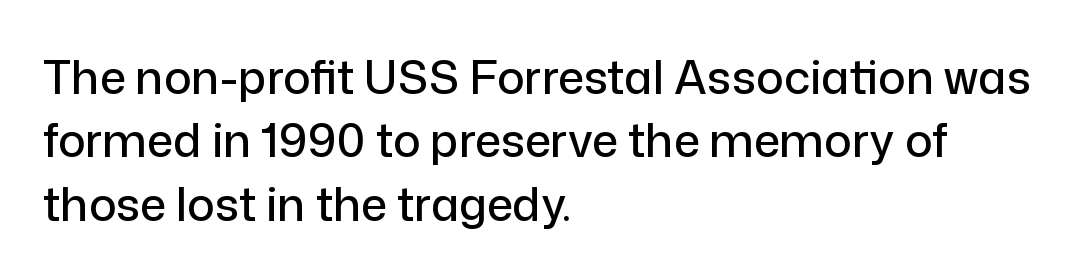
Q: Is the text italic (slanted)? A: No, it is upright.
Q: Is the typeface a serif or a sans-serif typeface? A: Sans-serif.
Q: Is the text underlined? A: No.
Q: How is the paragraph aligned? A: Left-aligned.
Q: Is the spacing between letters normal or unusually wide? A: Normal.
Q: Is the spacing between lines tight, normal or loose? A: Normal.
Q: Width (condensed, normal, or wide)? A: Normal.
Q: Stroke contrast? A: Low.
Q: x-height? A: Medium.
Q: Monospaced? A: No.
